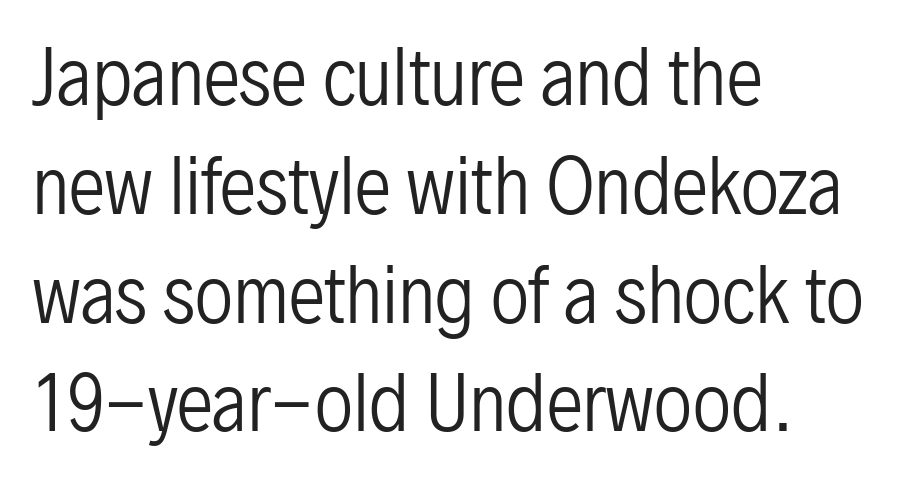
The image shows 74 px regular-weight, condensed sans-serif type, upright; set left-aligned, normal line spacing (1.47x), normal letter spacing, not underlined; low stroke contrast and a medium x-height.
